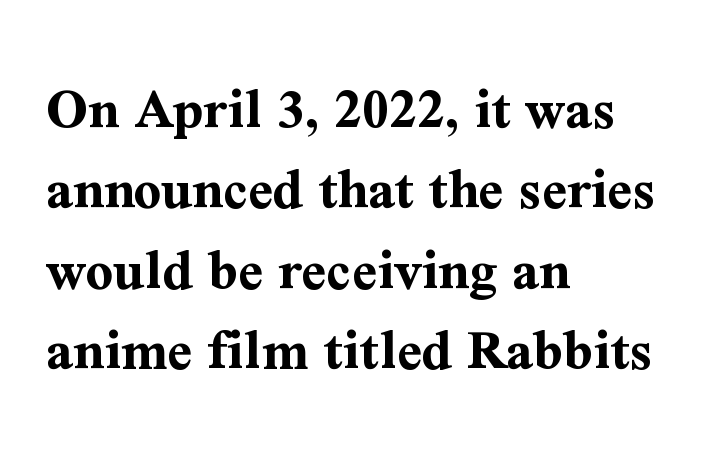
{"serif": "yes", "italic": "no", "bold": "yes", "weight": "bold", "width": "normal", "stroke_contrast": "medium", "x_height": "medium", "monospaced": "no", "underline": "no", "align": "left", "line_spacing": "normal", "line_spacing_ratio": 1.34, "letter_spacing": "normal", "letter_spacing_em": 0.0, "glyph_px": 60}
